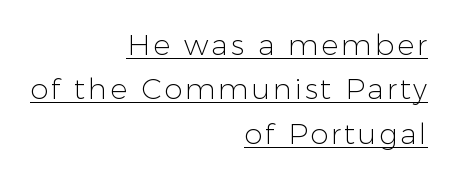
A quiet, ordinary-to-light weight characterises the typeface. The paragraph shown leans on its right margin. Caption: lettering with a line underneath. Baseline-to-baseline distance is the conventional proportion of letter height. Do the letters lean? They stand straight.
